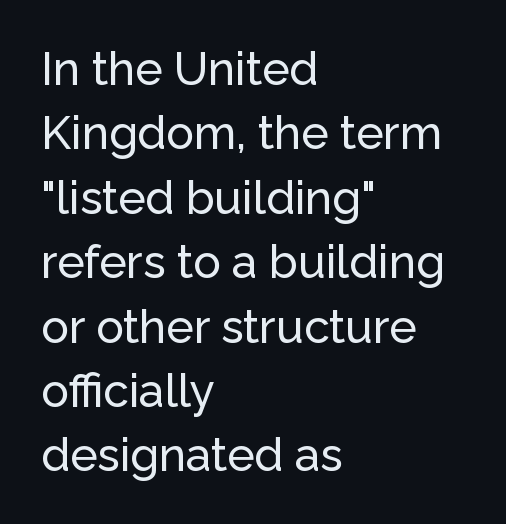
Q: Is the text italic (slanted)? A: No, it is upright.
Q: Is the typeface a serif or a sans-serif typeface? A: Sans-serif.
Q: Is the text underlined? A: No.
Q: How is the paragraph aligned? A: Left-aligned.
Q: Is the spacing between letters normal or unusually wide? A: Normal.
Q: Is the spacing between lines tight, normal or loose? A: Normal.
Q: Width (condensed, normal, or wide)? A: Normal.
Q: Stroke contrast? A: Low.
Q: x-height? A: Medium.
Q: Monospaced? A: No.
